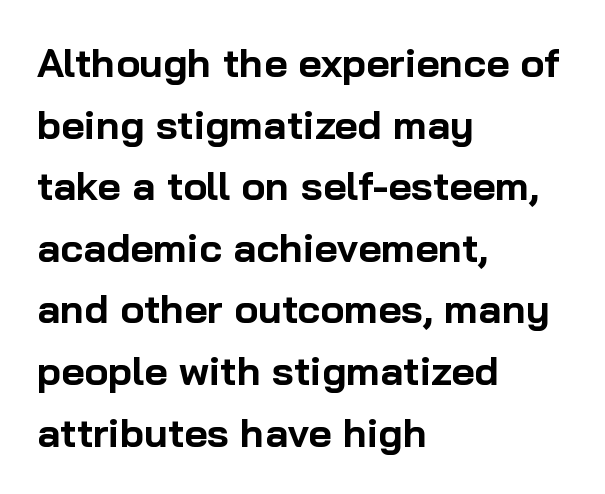
{"serif": "no", "italic": "no", "bold": "yes", "weight": "bold", "width": "normal", "stroke_contrast": "low", "x_height": "medium", "monospaced": "no", "underline": "no", "align": "left", "line_spacing": "normal", "line_spacing_ratio": 1.54, "letter_spacing": "normal", "letter_spacing_em": 0.0, "glyph_px": 40}
